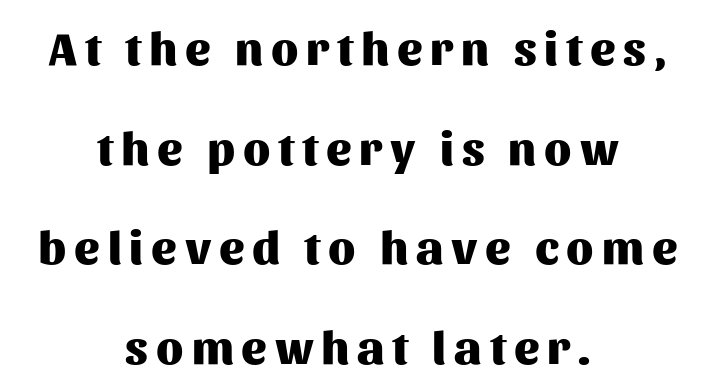
The passage shown is typed in a proportional face where columns would drift. Emphasis by weight is at full strength: bold. Leading is clearly above the norm, producing a sparse column. The space beneath each line is pristine and unruled. The font's upright variant was chosen for this text.
